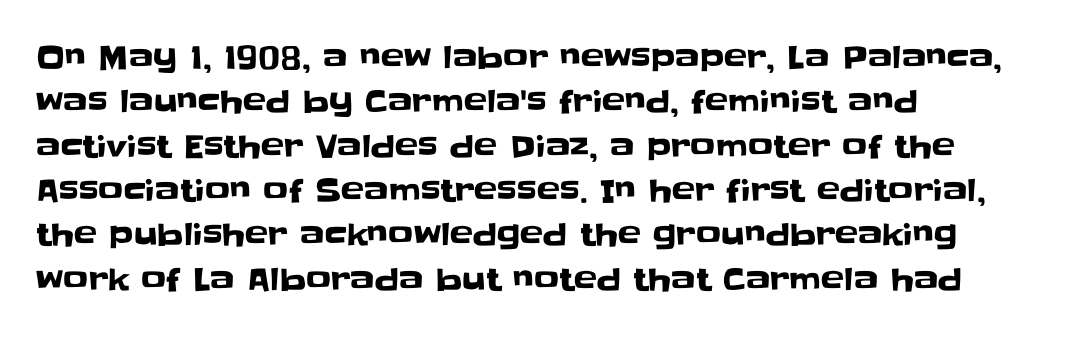
The lettering holds an erect, upright posture throughout. Baseline-to-baseline distance is the conventional proportion of letter height. In terms of letterform style, serifs are entirely absent. The paragraph has a hard left edge and a soft right edge.
